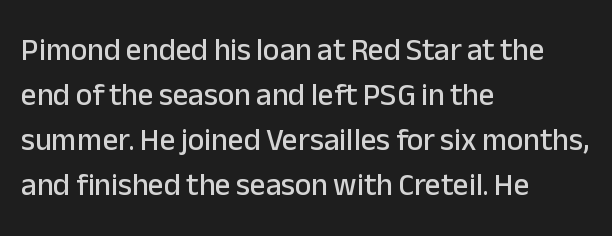
The image shows 31 px sans-serif type, upright; set left-aligned, normal line spacing (1.45x), normal letter spacing, not underlined; low stroke contrast and a medium x-height.
